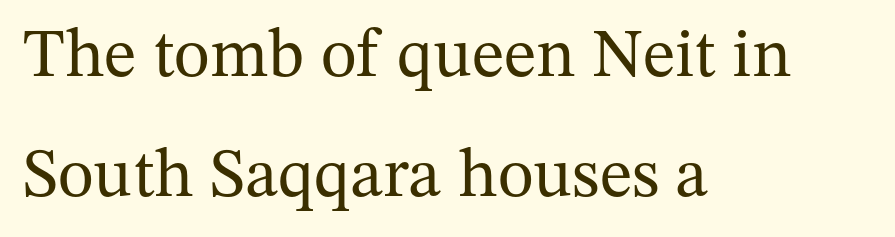
Each letter keeps its own natural width here, so spacing adapts to shape. I'd call this a serif setting — the letters wear small feet. Rule under the text: the space is simply empty. The lines in this sample share a left origin and differ only in where they stop. Every character sits straight up, as roman type does.
